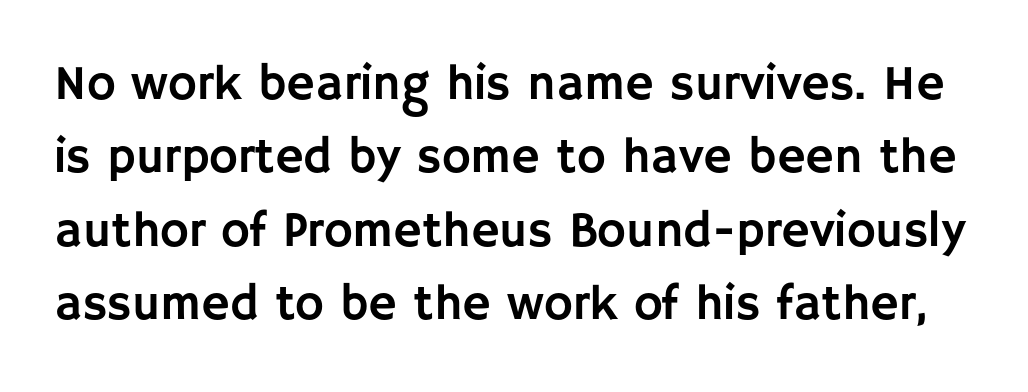
Each letter keeps its own natural width here, so spacing adapts to shape. The foot of each line stays bare and open. Nope, not italic — everything's standing straight. The lines sit at an ordinary, default distance from one another. You can tell from the bare stems that sans-serif type was used. Standard letterfit; no display-style spreading of the glyphs.
